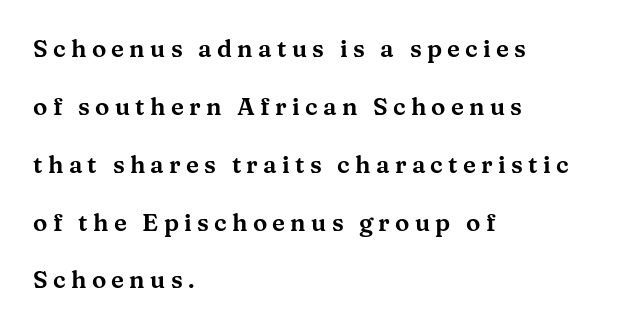
{"italic": "no", "underline": "no", "align": "left", "line_spacing": "loose", "line_spacing_ratio": 2.41, "letter_spacing": "wide", "letter_spacing_em": 0.22, "glyph_px": 24}
